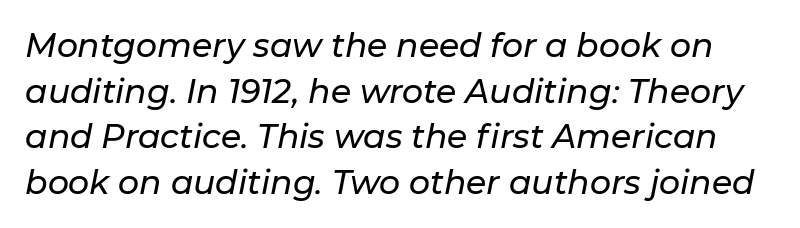
{"italic": "yes", "lean": "right", "slant_degrees": 11, "width": "normal", "stroke_contrast": "low", "x_height": "medium", "monospaced": "no", "underline": "no", "line_spacing": "normal", "line_spacing_ratio": 1.38, "letter_spacing": "normal", "letter_spacing_em": 0.0, "glyph_px": 33}
